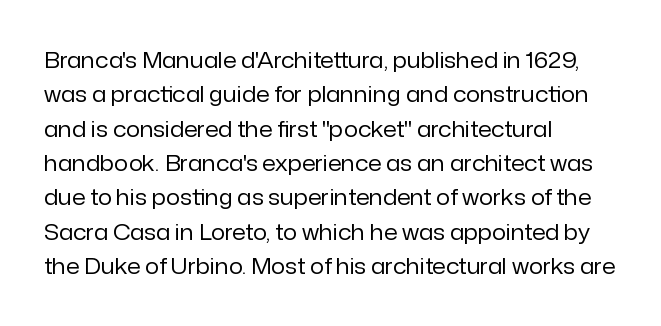
The image shows 22 px text type, upright; set left-aligned, normal line spacing (1.56x), normal letter spacing, not underlined.
